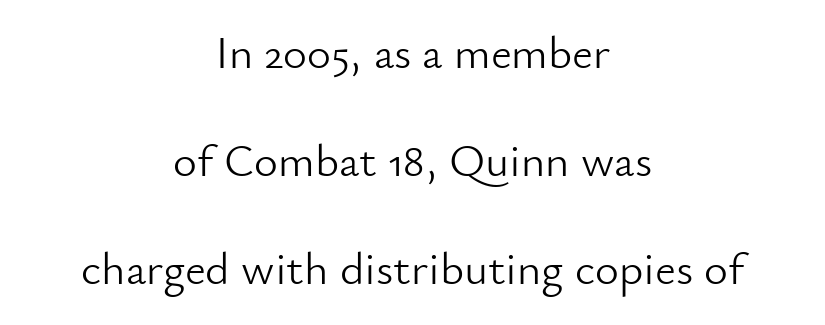
{"serif": "no", "italic": "no", "bold": "no", "weight": "light", "width": "normal", "stroke_contrast": "low", "x_height": "small", "monospaced": "no", "underline": "no", "align": "center", "line_spacing": "loose", "line_spacing_ratio": 2.35, "letter_spacing": "normal", "letter_spacing_em": 0.0, "glyph_px": 46}
